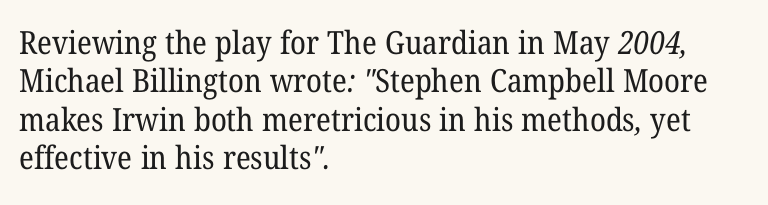
{"serif": "yes", "bold": "no", "weight": "regular", "width": "normal", "stroke_contrast": "low", "x_height": "medium", "monospaced": "no", "underline": "no", "align": "left", "line_spacing_ratio": 1.2, "letter_spacing": "normal", "letter_spacing_em": 0.0, "glyph_px": 32}
